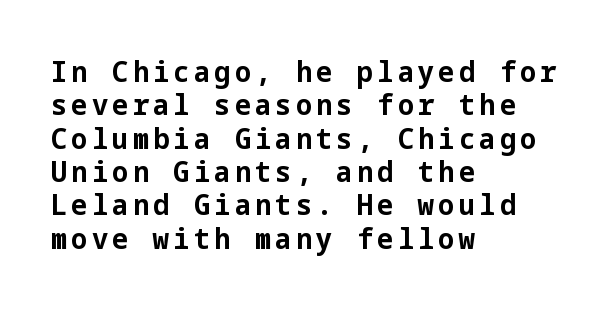
These lines huddle together more closely than default settings would place them. The paragraph shown leans on its left margin. Is this a sans? Yes — the strokes have no serifs. Every stem runs plumb, perpendicular to the baseline. The letters are bold, with thick, heavy strokes.
